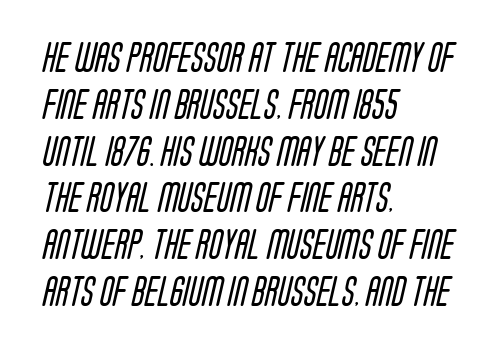
Q: Is the text bold? A: No.
Q: Is the typeface a serif or a sans-serif typeface? A: Sans-serif.
Q: Is the text underlined? A: No.
Q: How is the paragraph aligned? A: Left-aligned.
Q: Is the spacing between letters normal or unusually wide? A: Normal.
Q: Is the spacing between lines tight, normal or loose? A: Normal.
Q: Width (condensed, normal, or wide)? A: Condensed.
Q: Stroke contrast? A: Low.
Q: x-height? A: Large.
Q: Monospaced? A: No.
